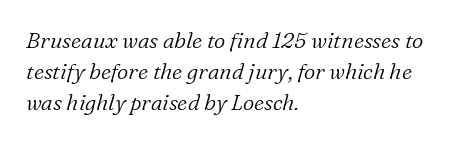
{"italic": "yes", "lean": "right", "slant_degrees": 16, "bold": "no", "underline": "no", "align": "left", "line_spacing": "normal", "line_spacing_ratio": 1.4, "letter_spacing": "normal", "letter_spacing_em": 0.0, "glyph_px": 22}
